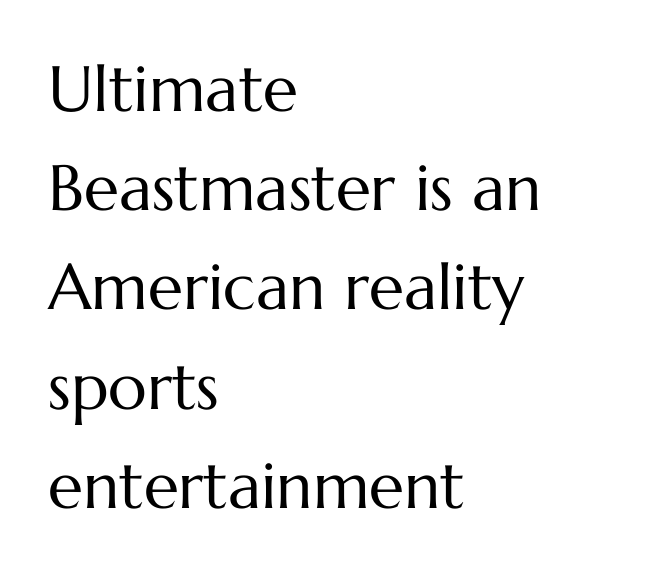
The image shows 64 px regular-weight type, upright; set left-aligned, normal line spacing (1.55x), normal letter spacing, not underlined; medium stroke contrast and a medium x-height.
